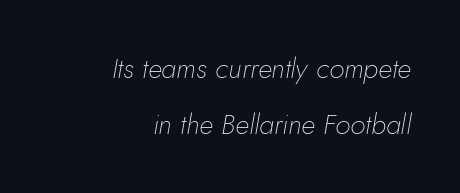
Successive baselines arrive slowly, with a big drop between each. There's an unmistakable incline to the writing here. The setting favours the right margin, as signatures and pull-quotes sometimes do. Type without underlining.
